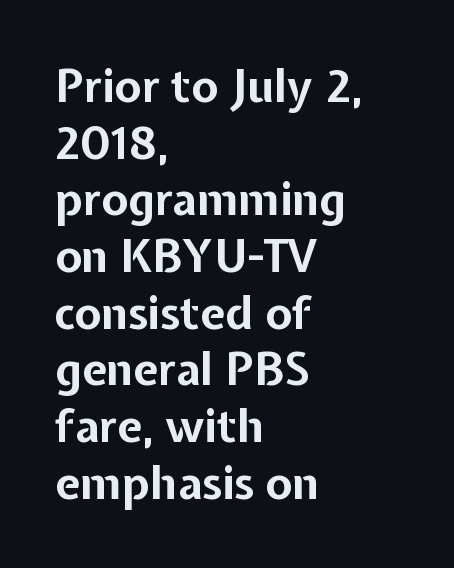
The image shows 45 px bold sans-serif type, upright; set left-aligned, normal line spacing (1.26x), normal letter spacing, not underlined; low stroke contrast and a medium x-height.
